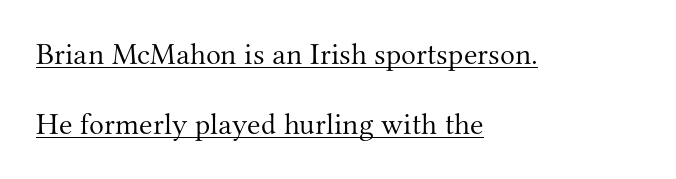
{"serif": "yes", "italic": "no", "bold": "no", "weight": "light", "width": "normal", "stroke_contrast": "medium", "x_height": "small", "monospaced": "no", "underline": "yes", "align": "left", "line_spacing": "loose", "line_spacing_ratio": 2.26, "letter_spacing": "normal", "letter_spacing_em": 0.0, "glyph_px": 31}
